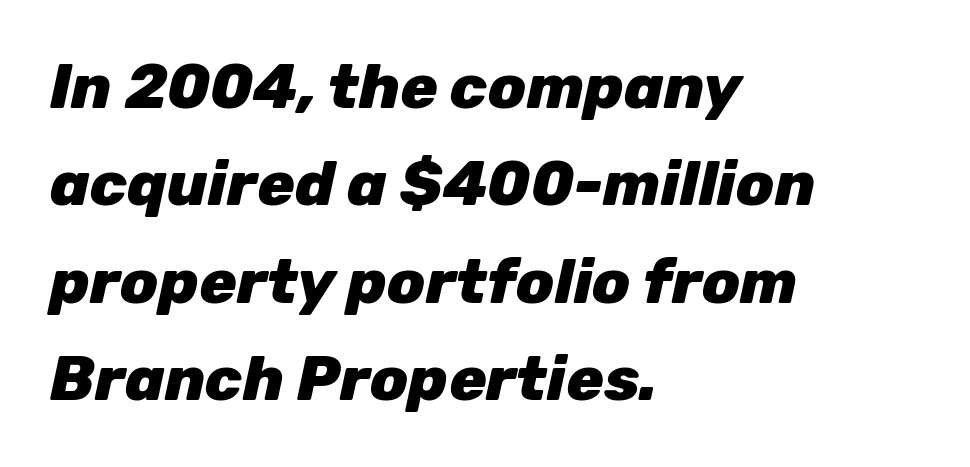
{"italic": "yes", "lean": "right", "slant_degrees": 12, "bold": "yes", "weight": "heavy", "width": "normal", "stroke_contrast": "low", "x_height": "medium", "monospaced": "no", "underline": "no", "align": "left", "line_spacing": "normal", "line_spacing_ratio": 1.57, "letter_spacing": "normal", "letter_spacing_em": 0.0, "glyph_px": 62}
